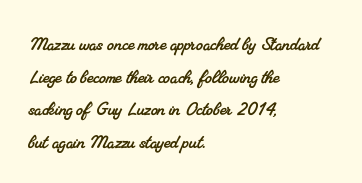
The image shows 22 px text type; set left-aligned, normal line spacing (1.48x), normal letter spacing, not underlined.
